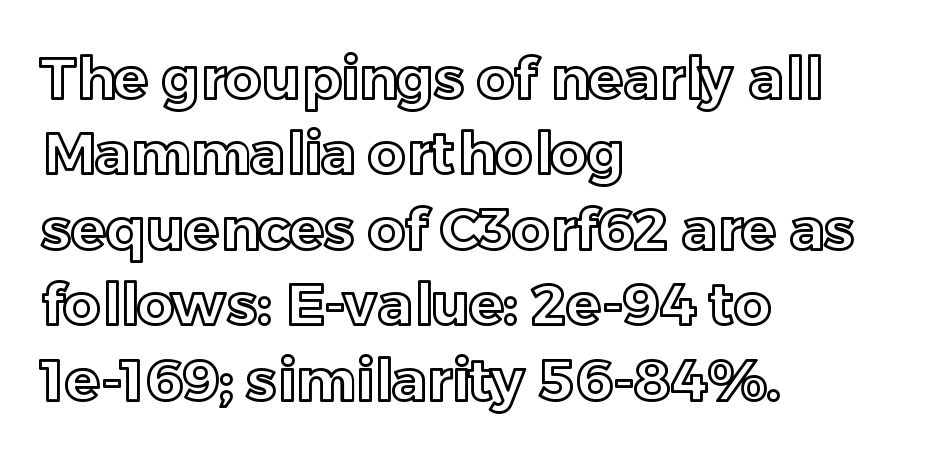
The image shows 58 px text type, upright; set left-aligned, normal line spacing (1.3x), normal letter spacing, not underlined; a medium x-height.
